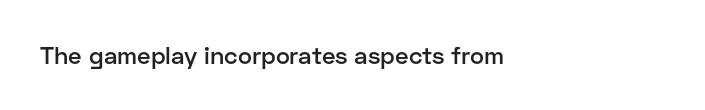
The image shows 24 px text type, upright; set left-aligned, normal letter spacing, not underlined.
